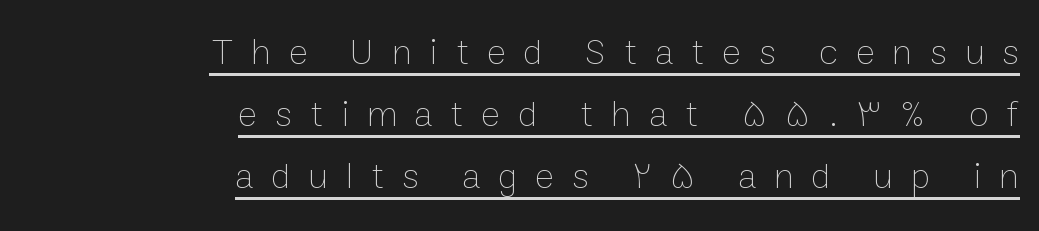
{"italic": "no", "bold": "no", "weight": "thin", "width": "normal", "stroke_contrast": "low", "x_height": "medium", "monospaced": "no", "underline": "yes", "align": "right", "line_spacing": "normal", "line_spacing_ratio": 1.68, "letter_spacing": "wide", "letter_spacing_em": 0.48, "glyph_px": 37}
